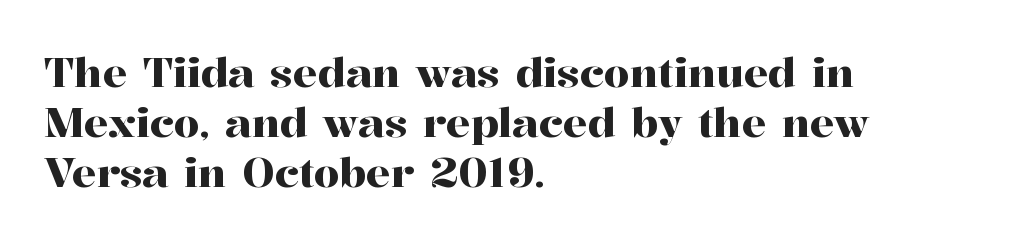
The image shows 41 px serif type, upright; set left-aligned, line spacing 1.22x, normal letter spacing, not underlined; high stroke contrast and a medium x-height.
